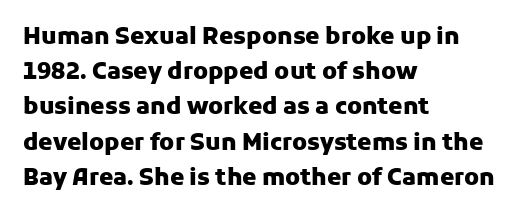
Each new line begins a customary step beneath the previous one. This rendering leaves character spacing at its baseline value. The lettering stays uniformly vertical, giving the passage a roman look. This rendering features lettering with no underline. A student would call this left alignment; a typographer would say flush left, rag right. Is the type bold? Yes — the strokes are clearly thick and heavy.
